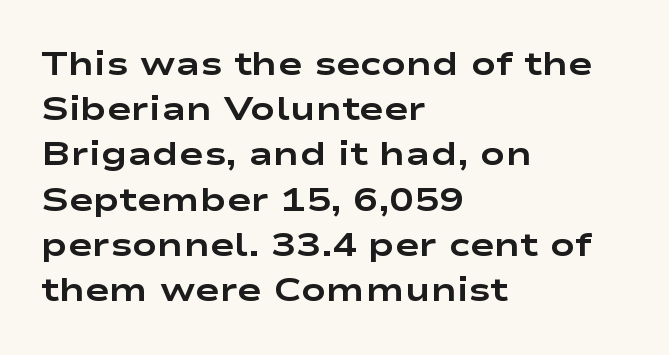
Q: Is the text bold? A: Yes.
Q: Is the text italic (slanted)? A: No, it is upright.
Q: Is the typeface a serif or a sans-serif typeface? A: Sans-serif.
Q: Is the text underlined? A: No.
Q: How is the paragraph aligned? A: Left-aligned.
Q: Is the spacing between letters normal or unusually wide? A: Normal.
Q: Is the spacing between lines tight, normal or loose? A: Normal.
Q: Width (condensed, normal, or wide)? A: Wide.
Q: Stroke contrast? A: Low.
Q: x-height? A: Medium.
Q: Monospaced? A: No.
